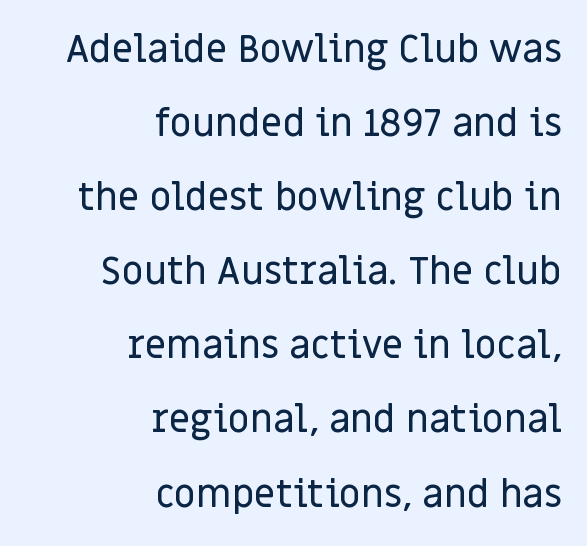
Regarding serifs, this sample does without them. The rag falls on the left side of this text block. Proportional: the letters do not fall into vertical columns. The baseline area is clear. The lettering stays uniformly vertical, giving the passage a roman look. Tracking here is standard; glyphs follow each other at the usual distance.
